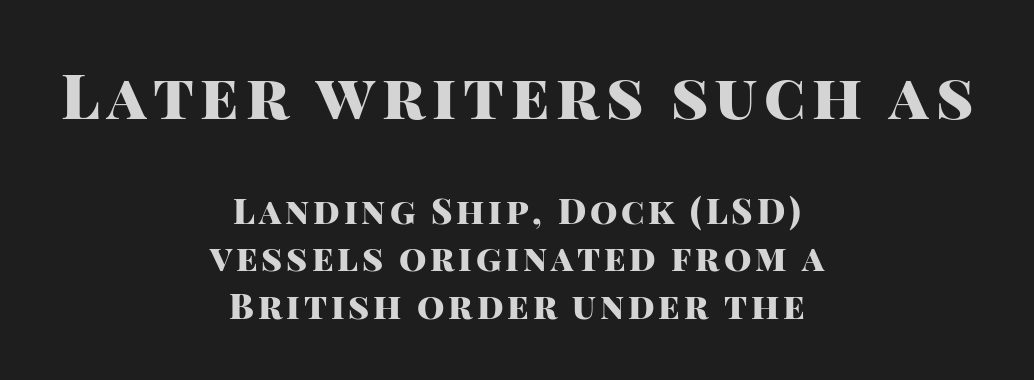
{"serif": "no", "italic": "no", "bold": "yes", "weight": "heavy", "width": "normal", "stroke_contrast": "high", "x_height": "large", "monospaced": "no", "underline": "no", "align": "center", "line_spacing": "normal", "line_spacing_ratio": 1.37, "larger_block": "first", "size_ratio": 1.77, "glyph_px": 62}
